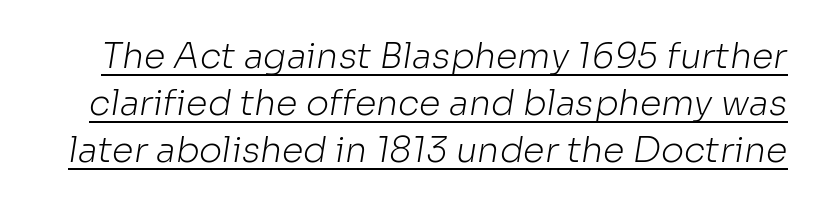
The image shows 35 px light sans-serif type; set normal line spacing (1.34x), normal letter spacing, underlined; low stroke contrast and a medium x-height.
